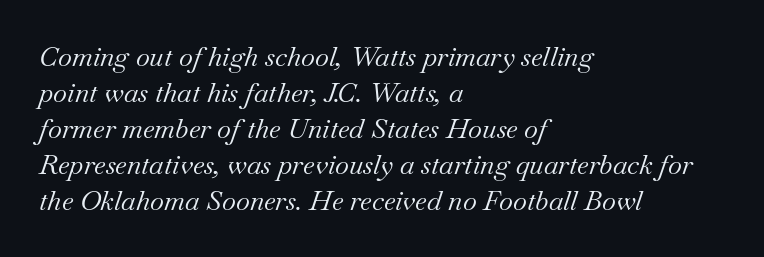
The image shows 27 px text type, italic (leaning right); set left-aligned, normal line spacing (1.33x), normal letter spacing, not underlined.
